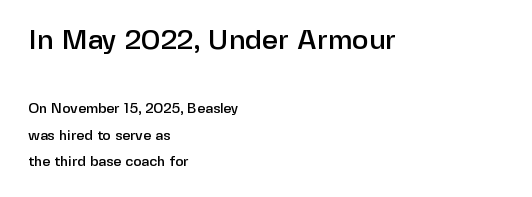
{"serif": "no", "italic": "no", "width": "normal", "stroke_contrast": "low", "x_height": "medium", "monospaced": "no", "underline": "no", "align": "left", "line_spacing_ratio": 1.86, "letter_spacing": "normal", "letter_spacing_em": 0.0, "larger_block": "first", "size_ratio": 2.0, "glyph_px": 28}
